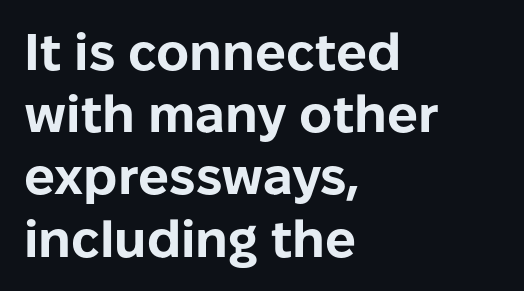
{"serif": "no", "italic": "no", "bold": "yes", "weight": "bold", "width": "normal", "stroke_contrast": "low", "x_height": "medium", "monospaced": "no", "underline": "no", "align": "left", "line_spacing_ratio": 1.22, "letter_spacing": "normal", "letter_spacing_em": 0.0, "glyph_px": 51}
